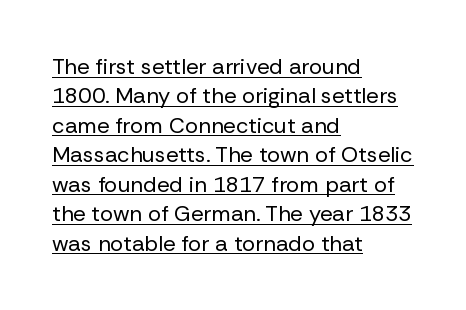
Here the glyphs are tracked normally, forming tight word shapes. The strokes carry an ordinary text weight at most. Typeset ragged right — the left edge is the straight one. Honestly, the underline is the first thing you notice here. Rendered with straight, roman letterforms. The vertical gap from one line to the next is medium.
